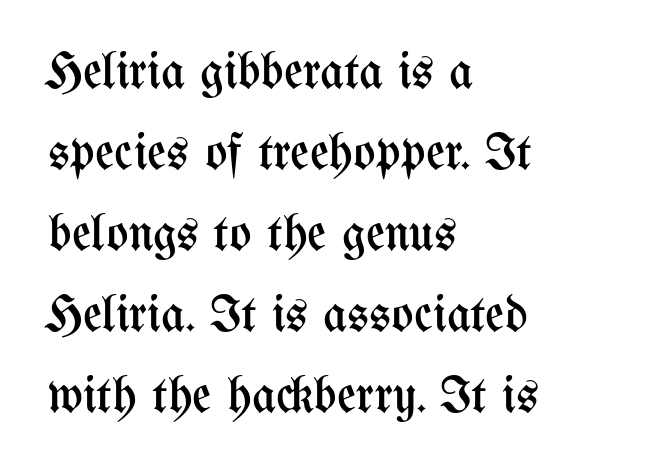
The image shows 52 px regular-weight, condensed type, upright; set left-aligned, normal line spacing (1.56x), normal letter spacing, not underlined; medium stroke contrast and a medium x-height.
